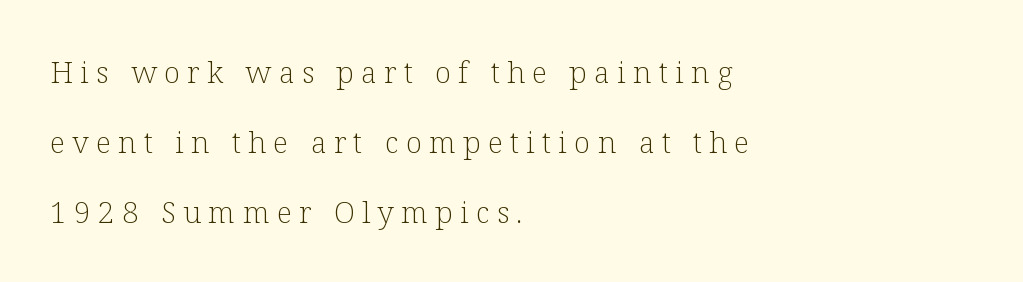
Q: Is the text bold? A: No.
Q: Is the text italic (slanted)? A: No, it is upright.
Q: Is the typeface a serif or a sans-serif typeface? A: Serif.
Q: Is the text underlined? A: No.
Q: How is the paragraph aligned? A: Left-aligned.
Q: Is the spacing between letters normal or unusually wide? A: Unusually wide.
Q: Is the spacing between lines tight, normal or loose? A: Loose.
Q: Width (condensed, normal, or wide)? A: Normal.
Q: Stroke contrast? A: Low.
Q: x-height? A: Medium.
Q: Monospaced? A: No.
